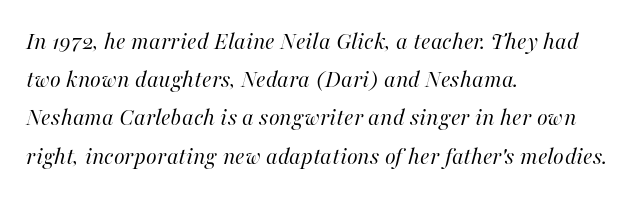
{"italic": "yes", "lean": "right", "slant_degrees": 16, "bold": "no", "underline": "no", "align": "left", "line_spacing": "normal", "line_spacing_ratio": 1.53, "letter_spacing": "normal", "letter_spacing_em": 0.0, "glyph_px": 25}
